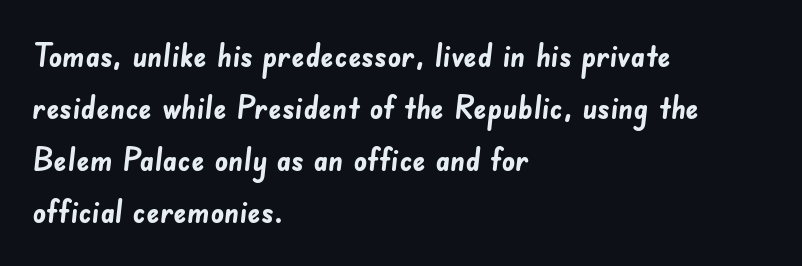
{"serif": "no", "bold": "yes", "weight": "semibold", "width": "normal", "stroke_contrast": "low", "x_height": "small", "monospaced": "no", "underline": "no", "align": "left", "line_spacing": "normal", "line_spacing_ratio": 1.58, "letter_spacing": "normal", "letter_spacing_em": 0.0, "glyph_px": 33}
